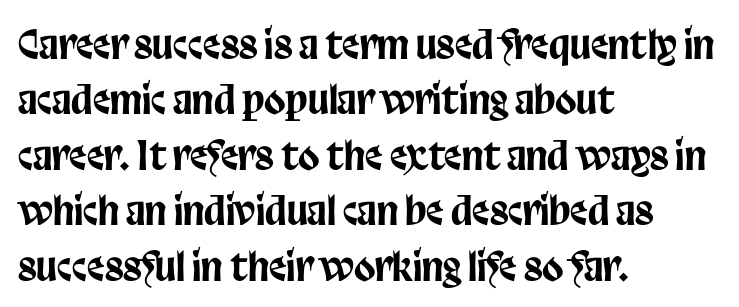
Q: Is the text italic (slanted)? A: No, it is upright.
Q: Is the typeface a serif or a sans-serif typeface? A: Sans-serif.
Q: Is the text underlined? A: No.
Q: How is the paragraph aligned? A: Left-aligned.
Q: Is the spacing between letters normal or unusually wide? A: Normal.
Q: Is the spacing between lines tight, normal or loose? A: Normal.
Q: Width (condensed, normal, or wide)? A: Condensed.
Q: Stroke contrast? A: Low.
Q: x-height? A: Large.
Q: Monospaced? A: No.
